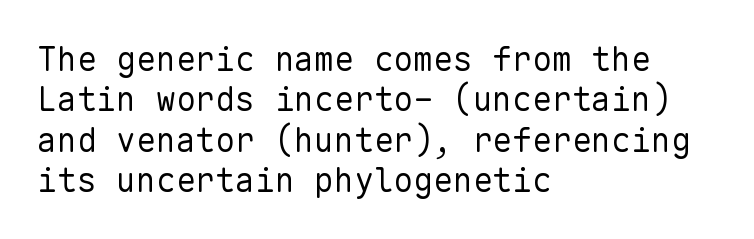
The image shows 33 px regular-weight sans-serif type, upright, monospaced; set left-aligned, line spacing 1.22x, normal letter spacing, not underlined; low stroke contrast and a medium x-height.
